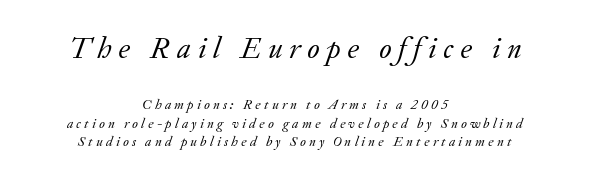
{"serif": "yes", "italic": "yes", "lean": "right", "slant_degrees": 20, "bold": "no", "weight": "regular", "width": "normal", "stroke_contrast": "low", "x_height": "small", "monospaced": "no", "underline": "no", "align": "center", "line_spacing": "normal", "line_spacing_ratio": 1.31, "letter_spacing": "wide", "letter_spacing_em": 0.23, "larger_block": "first", "size_ratio": 2.14, "glyph_px": 30}
